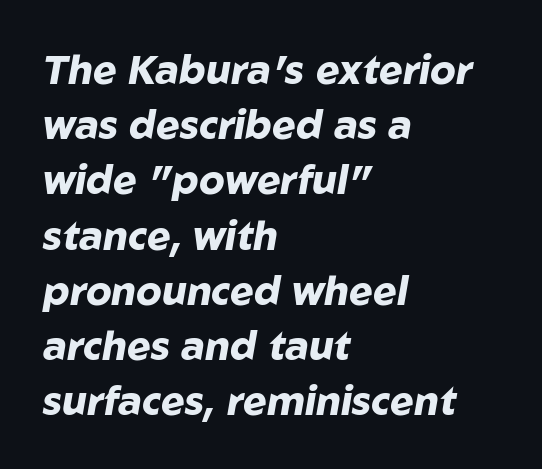
The image shows 40 px heavy type, italic (leaning right); set left-aligned, normal line spacing (1.38x), normal letter spacing, not underlined; low stroke contrast and a medium x-height.
